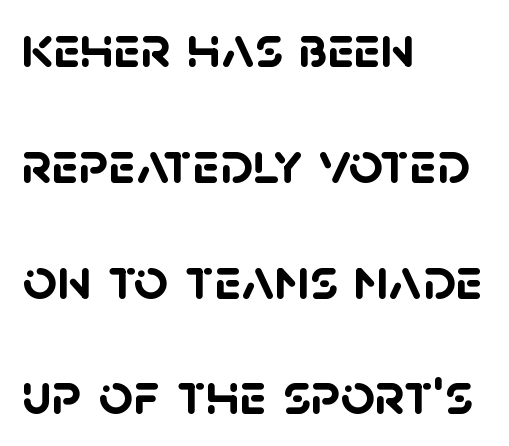
{"serif": "no", "bold": "yes", "weight": "semibold", "width": "normal", "stroke_contrast": "low", "x_height": "large", "monospaced": "no", "underline": "no", "align": "left", "line_spacing": "loose", "line_spacing_ratio": 1.93, "letter_spacing": "normal", "letter_spacing_em": 0.0, "glyph_px": 60}
